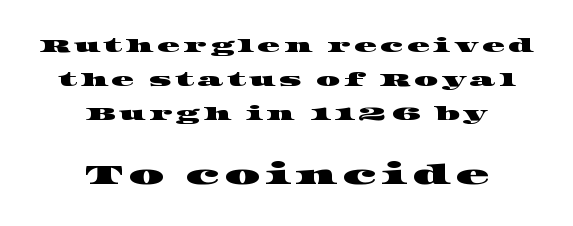
The space directly below the letters is spotless. The designer went with a serif here, giving each stem small feet. Varying glyph widths throughout — classic text-font behaviour. Line starts and ends both wander, symmetrically.
